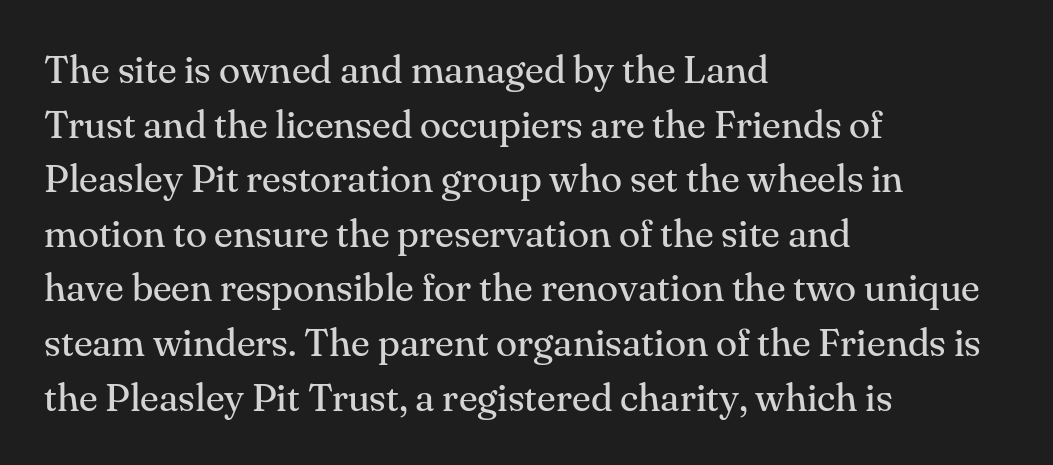
These lines are set flush left with a ragged right edge. Tracking value appears to be zero — textbook default spacing. The strip under each line holds only bare page. The letters advance in unequal steps, a hallmark of proportional type. Evenly set lines give the paragraph a standard silhouette.
